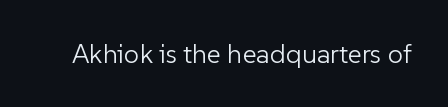
The image shows 27 px text type, upright; set normal letter spacing, not underlined.
